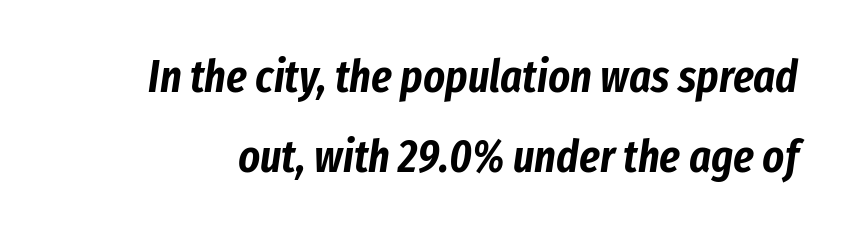
The image shows 46 px condensed type, italic (leaning right); set line spacing 1.75x, normal letter spacing, not underlined; low stroke contrast and a medium x-height.
